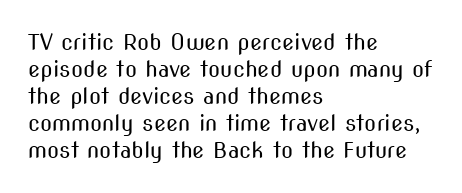
Q: Is the text bold? A: No.
Q: Is the text italic (slanted)? A: No, it is upright.
Q: Is the text underlined? A: No.
Q: How is the paragraph aligned? A: Left-aligned.
Q: Is the spacing between letters normal or unusually wide? A: Normal.
